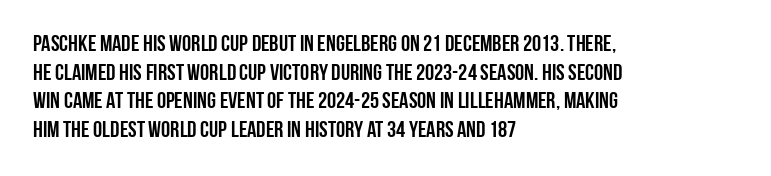
{"italic": "no", "underline": "no", "align": "left", "line_spacing_ratio": 1.24, "letter_spacing": "normal", "letter_spacing_em": 0.0, "glyph_px": 23}
